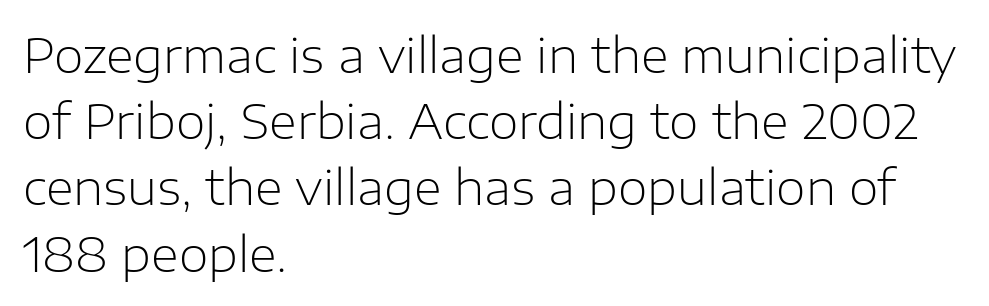
Q: Is the text bold? A: No.
Q: Is the text italic (slanted)? A: No, it is upright.
Q: Is the typeface a serif or a sans-serif typeface? A: Sans-serif.
Q: Is the text underlined? A: No.
Q: How is the paragraph aligned? A: Left-aligned.
Q: Is the spacing between letters normal or unusually wide? A: Normal.
Q: Is the spacing between lines tight, normal or loose? A: Normal.
Q: Width (condensed, normal, or wide)? A: Normal.
Q: Stroke contrast? A: Low.
Q: x-height? A: Medium.
Q: Monospaced? A: No.
